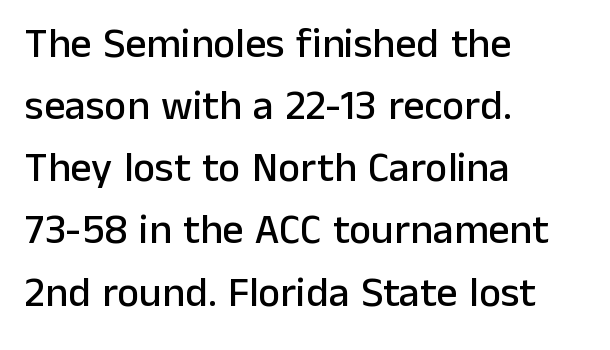
This rendering uses left alignment, leaving the right contour irregular. Does the lettering tilt? It doesn't — this is upright. The passage shown has conventional tracking throughout. Proportional: the letters do not fall into vertical columns.
